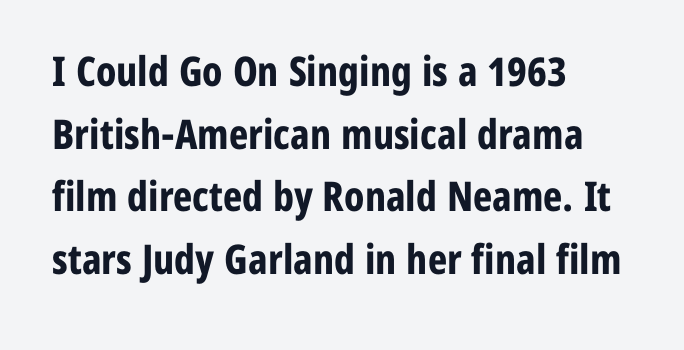
Is this a sans? Yes — the strokes have no serifs. Character widths vary here, with narrow letters taking less room than wide ones. The line texture is even and compact thanks to regular tracking. What's the leading like? Ordinary, nothing unusual. Every stem runs plumb, perpendicular to the baseline. Is the block centered? No — it sits flush against the left margin.
